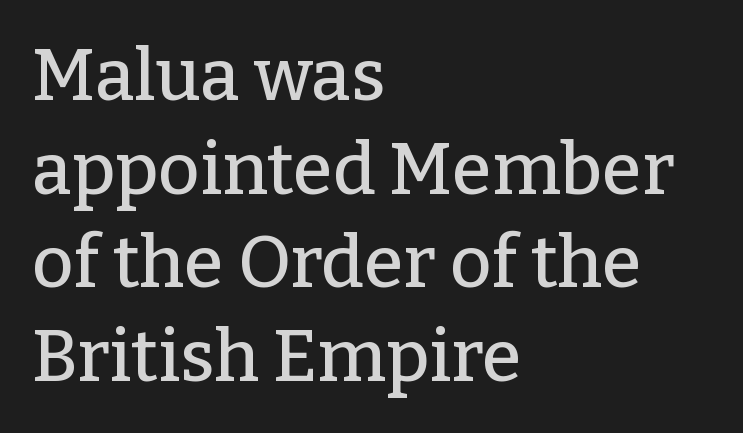
{"serif": "yes", "italic": "no", "width": "normal", "stroke_contrast": "low", "x_height": "medium", "monospaced": "no", "underline": "no", "align": "left", "line_spacing": "normal", "line_spacing_ratio": 1.3, "letter_spacing": "normal", "letter_spacing_em": 0.0, "glyph_px": 72}
